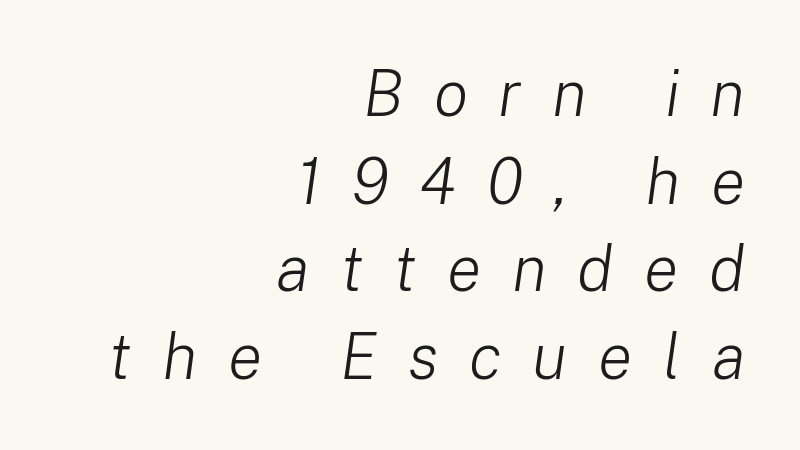
{"italic": "yes", "lean": "right", "slant_degrees": 8, "bold": "no", "weight": "light", "width": "normal", "stroke_contrast": "low", "x_height": "medium", "monospaced": "no", "underline": "no", "align": "right", "line_spacing": "normal", "line_spacing_ratio": 1.37, "letter_spacing": "wide", "letter_spacing_em": 0.48, "glyph_px": 64}
